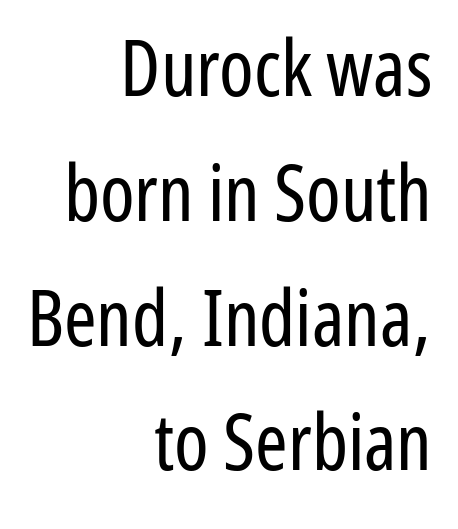
Q: Is the text bold? A: No.
Q: Is the text italic (slanted)? A: No, it is upright.
Q: Is the typeface a serif or a sans-serif typeface? A: Sans-serif.
Q: Is the text underlined? A: No.
Q: How is the paragraph aligned? A: Right-aligned.
Q: Is the spacing between letters normal or unusually wide? A: Normal.
Q: Is the spacing between lines tight, normal or loose? A: Normal.
Q: Width (condensed, normal, or wide)? A: Condensed.
Q: Stroke contrast? A: Low.
Q: x-height? A: Medium.
Q: Monospaced? A: No.
